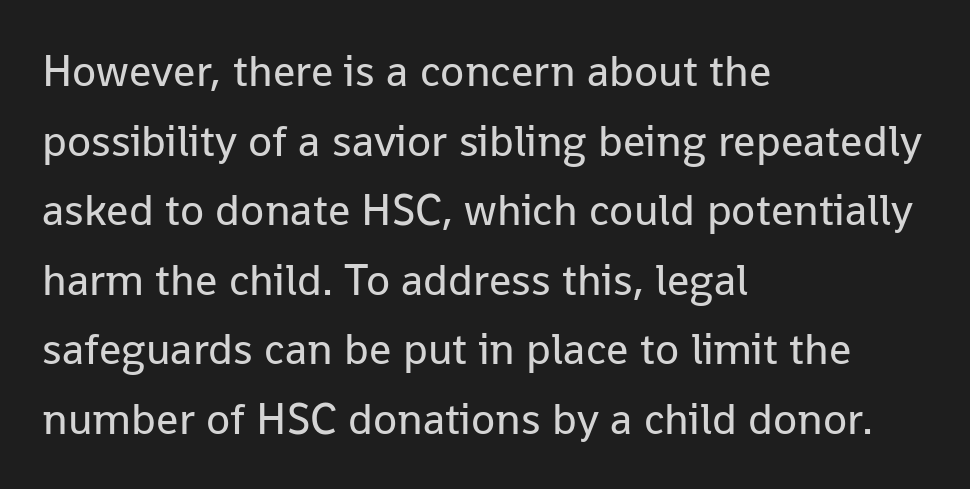
The image shows 44 px regular-weight sans-serif type, upright; set left-aligned, normal line spacing (1.58x), normal letter spacing, not underlined; low stroke contrast and a medium x-height.
